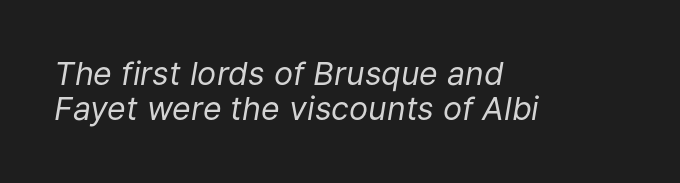
{"italic": "yes", "lean": "right", "slant_degrees": 9, "bold": "no", "weight": "regular", "width": "normal", "stroke_contrast": "low", "x_height": "medium", "monospaced": "no", "underline": "no", "align": "left", "line_spacing": "tight", "line_spacing_ratio": 1.1, "letter_spacing": "normal", "letter_spacing_em": 0.0, "glyph_px": 32}
